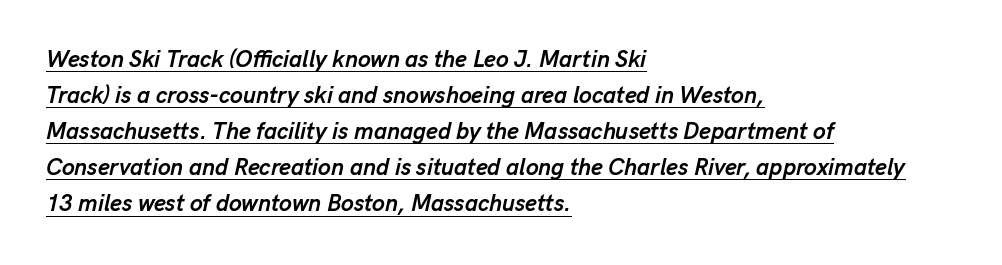
{"italic": "yes", "lean": "right", "slant_degrees": 13, "bold": "yes", "underline": "yes", "align": "left", "line_spacing": "normal", "line_spacing_ratio": 1.57, "letter_spacing": "normal", "letter_spacing_em": 0.0, "glyph_px": 23}
